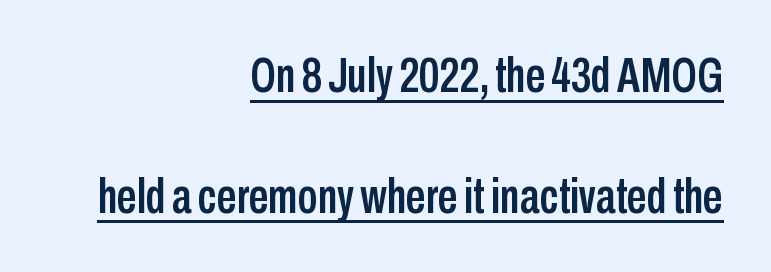
Q: Is the text italic (slanted)? A: No, it is upright.
Q: Is the typeface a serif or a sans-serif typeface? A: Sans-serif.
Q: Is the text underlined? A: Yes.
Q: How is the paragraph aligned? A: Right-aligned.
Q: Is the spacing between letters normal or unusually wide? A: Normal.
Q: Is the spacing between lines tight, normal or loose? A: Loose.
Q: Width (condensed, normal, or wide)? A: Condensed.
Q: Stroke contrast? A: Low.
Q: x-height? A: Medium.
Q: Monospaced? A: No.
